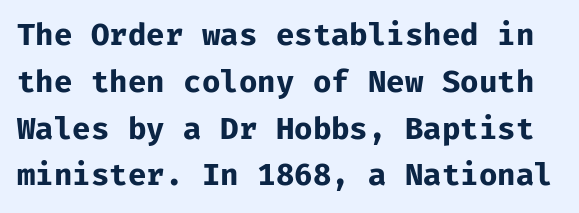
Q: Is the text bold? A: Yes.
Q: Is the text italic (slanted)? A: No, it is upright.
Q: Is the typeface a serif or a sans-serif typeface? A: Sans-serif.
Q: Is the text underlined? A: No.
Q: Is the spacing between letters normal or unusually wide? A: Normal.
Q: Is the spacing between lines tight, normal or loose? A: Normal.
Q: Width (condensed, normal, or wide)? A: Normal.
Q: Stroke contrast? A: Low.
Q: x-height? A: Medium.
Q: Monospaced? A: Yes.
